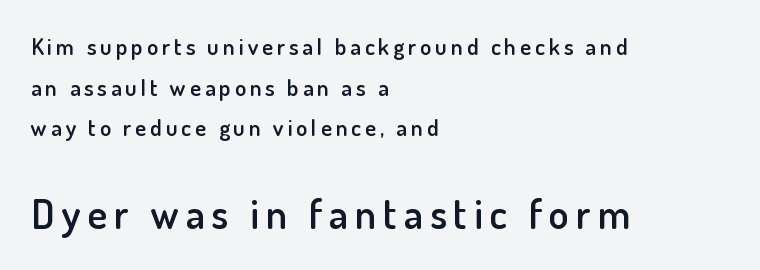
The image shows 41 px semibold sans-serif type, upright; set left-aligned, line spacing 1.77x, not underlined; the second (bottom) block is 1.78x larger; low stroke contrast and a small x-height.
